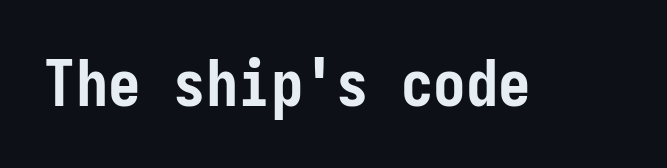
Stroke terminals: plain, sans-serif. If you drew a line through each stem, it would be perfectly vertical. Descenders hang freely into open space. The face used here is rendered with its standard letterfit.
